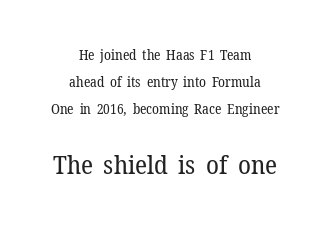
The image shows 26 px text type, upright; set centered, loose line spacing (1.93x), normal letter spacing, not underlined; the second (bottom) block is 1.86x larger.
